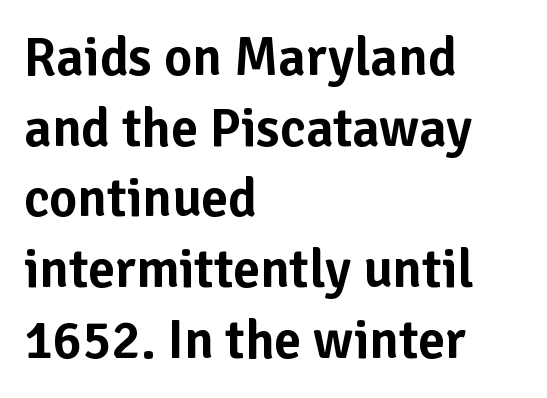
Q: Is the text italic (slanted)? A: No, it is upright.
Q: Is the typeface a serif or a sans-serif typeface? A: Sans-serif.
Q: Is the text underlined? A: No.
Q: How is the paragraph aligned? A: Left-aligned.
Q: Is the spacing between letters normal or unusually wide? A: Normal.
Q: Is the spacing between lines tight, normal or loose? A: Normal.
Q: Width (condensed, normal, or wide)? A: Normal.
Q: Stroke contrast? A: Low.
Q: x-height? A: Medium.
Q: Monospaced? A: No.
